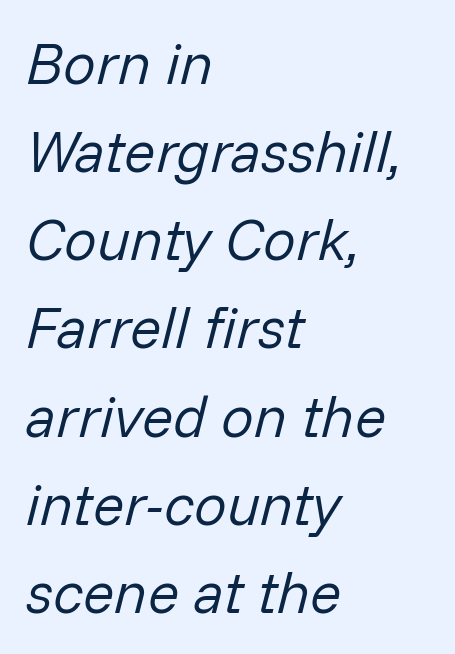
Caption: multi-line text, flush left, ragged right. There is no visible air inserted between adjacent glyphs. The space directly below the letters is spotless. The font sits on the lighter half of the weight spectrum, regular included. Does the leading feel generous? No, just average.
